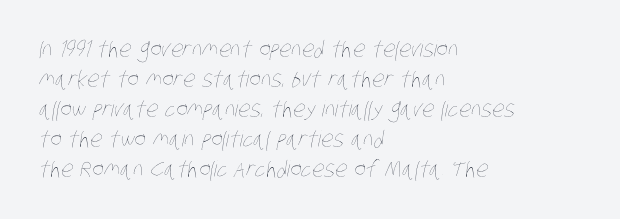
Observe the ordinary spacing: letters are neighbours, not strangers. Reading down the block, your eye returns to a fixed left position each line. Summary of weight: not heavy and not bold. Clear beneath every line of the passage. A normal amount of white space separates one row of letters from the next.
